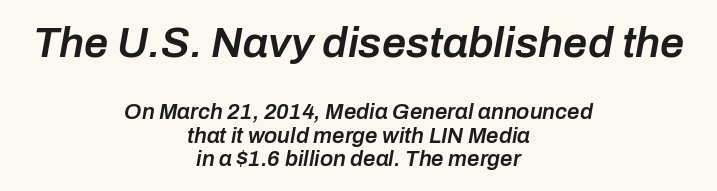
Q: Is the text bold? A: Semi-bold.
Q: Is the text italic (slanted)? A: Yes, it leans right by about 10 degrees.
Q: Is the text underlined? A: No.
Q: How is the paragraph aligned? A: Centered.
Q: Is the spacing between letters normal or unusually wide? A: Normal.
Q: Is the spacing between lines tight, normal or loose? A: Tight.
Q: Which block of text is set in a larger size, the first (top) or the second (bottom)? A: The first (top) one.
Q: Width (condensed, normal, or wide)? A: Normal.
Q: Stroke contrast? A: Low.
Q: x-height? A: Medium.
Q: Monospaced? A: No.
